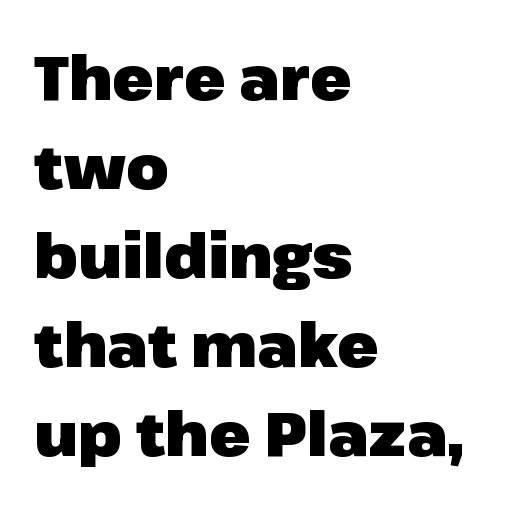
{"serif": "no", "italic": "no", "bold": "yes", "weight": "heavy", "width": "normal", "stroke_contrast": "low", "x_height": "medium", "monospaced": "no", "underline": "no", "align": "left", "line_spacing": "normal", "line_spacing_ratio": 1.46, "letter_spacing": "normal", "letter_spacing_em": 0.0, "glyph_px": 61}
